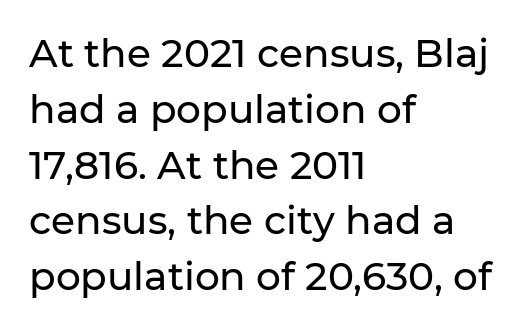
{"serif": "no", "italic": "no", "width": "normal", "stroke_contrast": "low", "x_height": "medium", "monospaced": "no", "underline": "no", "align": "left", "line_spacing": "normal", "line_spacing_ratio": 1.43, "letter_spacing": "normal", "letter_spacing_em": 0.0, "glyph_px": 39}
